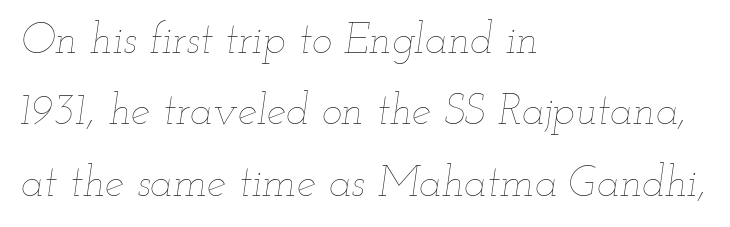
{"italic": "yes", "lean": "right", "slant_degrees": 12, "bold": "no", "weight": "thin", "width": "wide", "stroke_contrast": "low", "x_height": "small", "monospaced": "no", "underline": "no", "align": "left", "line_spacing": "normal", "line_spacing_ratio": 1.66, "letter_spacing": "normal", "letter_spacing_em": 0.0, "glyph_px": 43}
